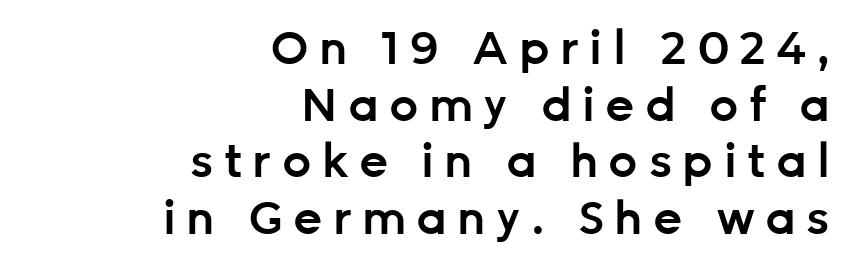
Q: Is the text bold? A: Semi-bold.
Q: Is the text italic (slanted)? A: No, it is upright.
Q: Is the typeface a serif or a sans-serif typeface? A: Sans-serif.
Q: Is the text underlined? A: No.
Q: How is the paragraph aligned? A: Right-aligned.
Q: Is the spacing between letters normal or unusually wide? A: Unusually wide.
Q: Width (condensed, normal, or wide)? A: Normal.
Q: Stroke contrast? A: Low.
Q: x-height? A: Medium.
Q: Monospaced? A: No.
